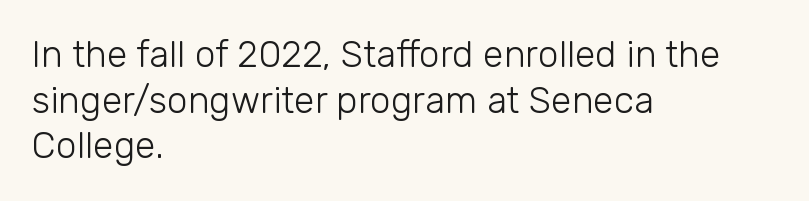
To sum up the face: it is a sans, with no serifs. A typesetter would call this proportional, since set widths differ per character. Caption: standard tracking, unaltered. Does the copy run flush right? No — it runs flush left.
